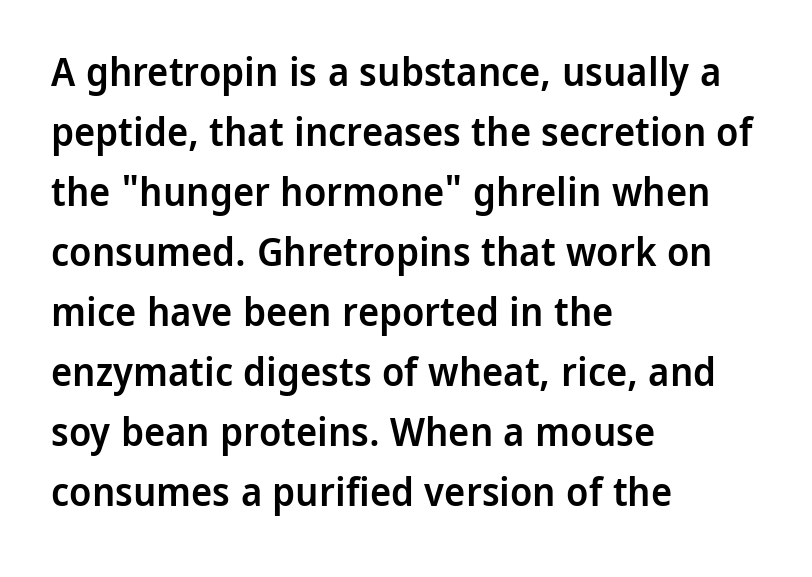
Q: Is the text bold? A: Semi-bold.
Q: Is the text italic (slanted)? A: No, it is upright.
Q: Is the typeface a serif or a sans-serif typeface? A: Sans-serif.
Q: Is the text underlined? A: No.
Q: How is the paragraph aligned? A: Left-aligned.
Q: Is the spacing between letters normal or unusually wide? A: Normal.
Q: Is the spacing between lines tight, normal or loose? A: Normal.
Q: Width (condensed, normal, or wide)? A: Normal.
Q: Stroke contrast? A: Low.
Q: x-height? A: Medium.
Q: Monospaced? A: No.
